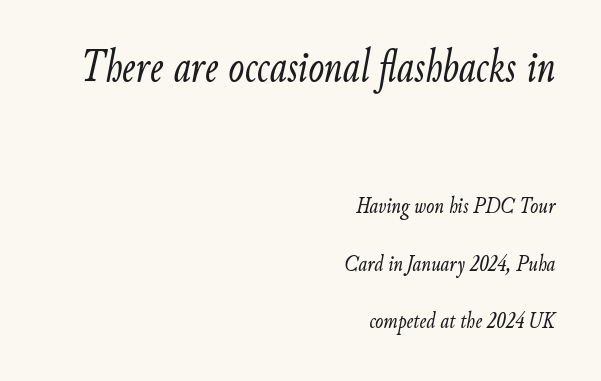
The image shows 47 px light, condensed type, italic (leaning right); set right-aligned, loose line spacing (2.38x), normal letter spacing, not underlined; the first (top) block is 1.96x larger; low stroke contrast and a small x-height.
